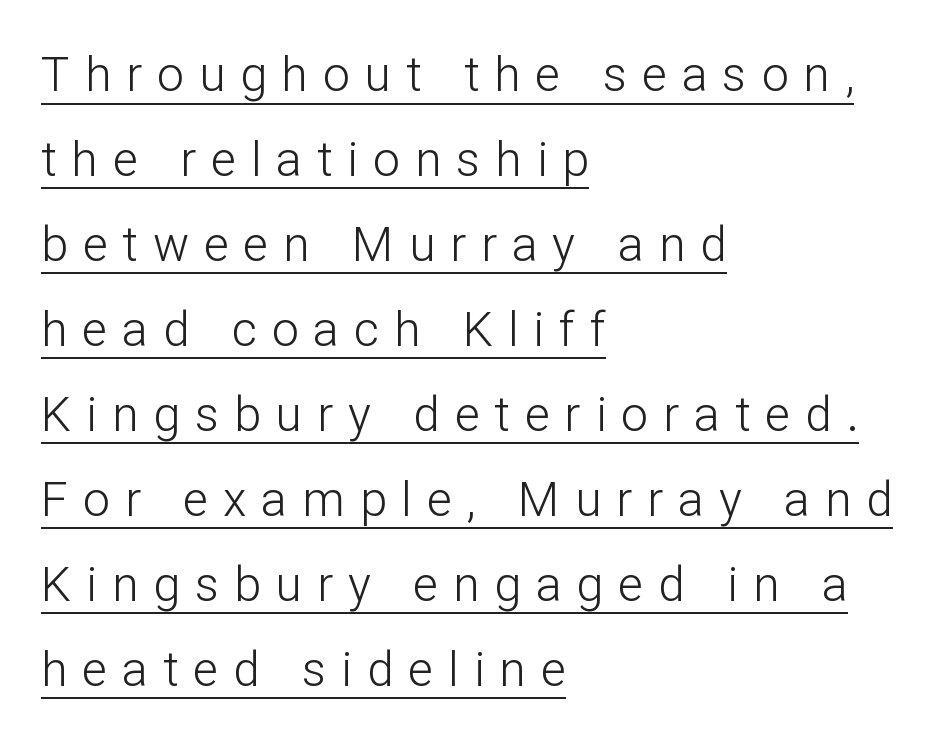
Does the lettering tilt? It doesn't — this is upright. This rendering uses left alignment, leaving the right contour irregular. The sample's only ornament is a line tracing under the words. Letterform terminals end flat and unadorned throughout the passage. Does extra space separate the letters? Yes, quite a lot of it. Heft: none added — not bold.
